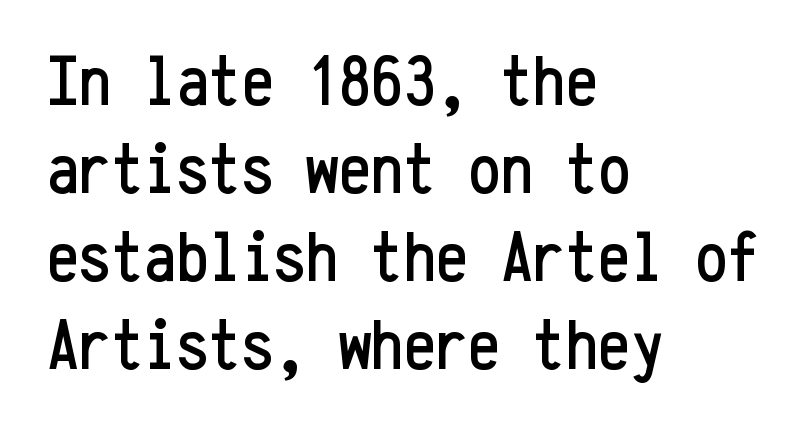
The image shows 72 px condensed sans-serif type, upright, monospaced; set left-aligned, line spacing 1.22x, normal letter spacing, not underlined; low stroke contrast and a medium x-height.
